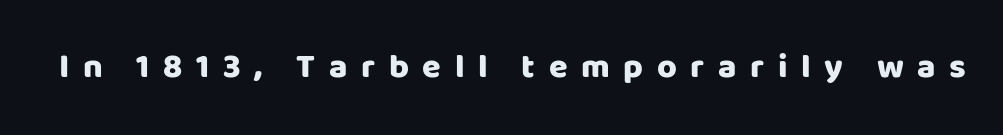
The image shows 34 px heavy sans-serif type, upright; set unusually wide letter spacing (+0.4 em), not underlined; low stroke contrast and a large x-height.
